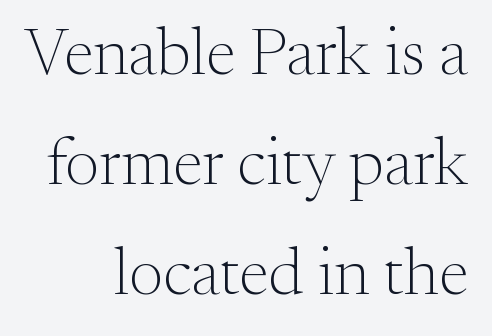
The glyphs in this specimen are seriffed. The letterforms sit shoulder to shoulder at normal distance. Vertical spacing — default. The lettering holds an erect, upright posture throughout. The passage shown is not underscored anywhere. Here the designer chose a conventional face with non-uniform glyph widths.
